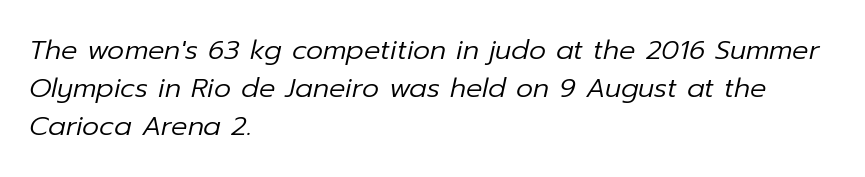
Q: Is the text bold? A: No.
Q: Is the text italic (slanted)? A: Yes, it leans right by about 12 degrees.
Q: Is the text underlined? A: No.
Q: How is the paragraph aligned? A: Left-aligned.
Q: Is the spacing between letters normal or unusually wide? A: Normal.
Q: Is the spacing between lines tight, normal or loose? A: Normal.
